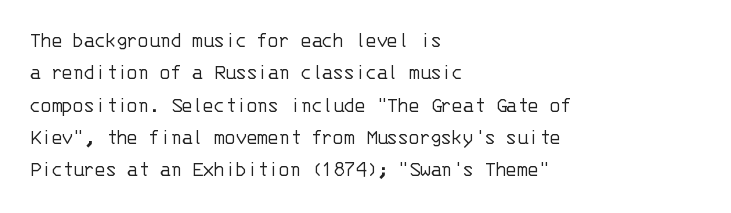
The image shows 22 px text type, upright; set left-aligned, normal line spacing (1.47x), normal letter spacing, not underlined.
